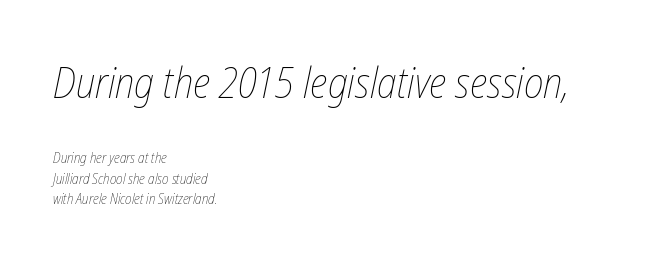
The image shows 42 px thin, condensed type, italic (leaning right); set left-aligned, normal line spacing (1.47x), normal letter spacing, not underlined; the first (top) block is 3.0x larger; low stroke contrast and a medium x-height.
